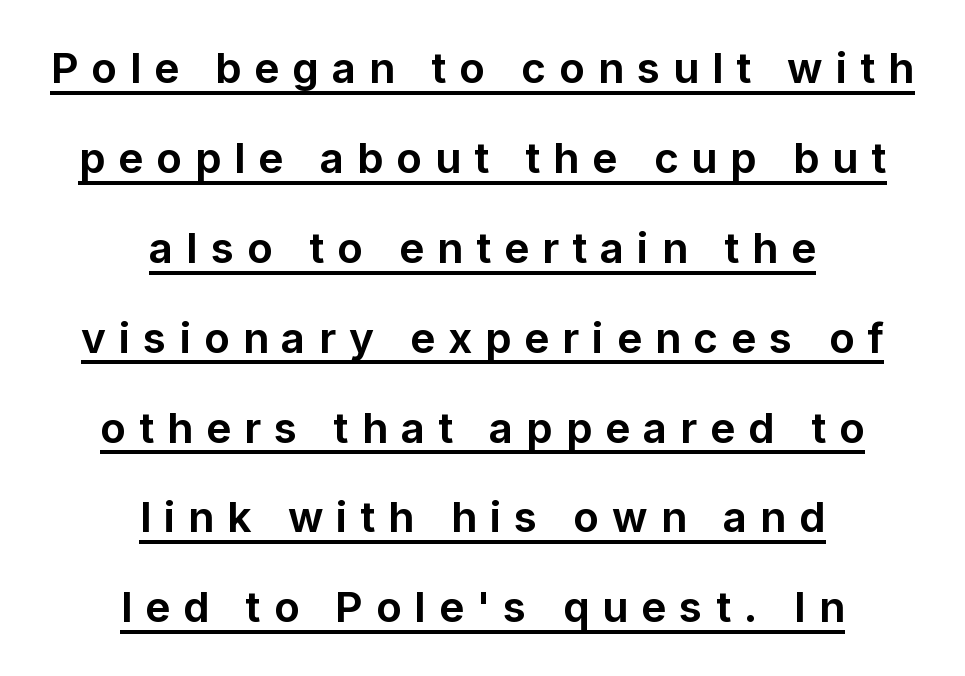
The image shows 42 px bold sans-serif type, upright; set centered, loose line spacing (2.14x), unusually wide letter spacing (+0.31 em), underlined; low stroke contrast and a medium x-height.
